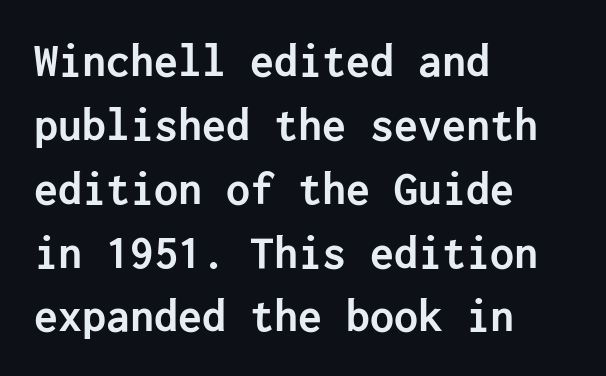
Q: Is the text bold? A: Yes.
Q: Is the text italic (slanted)? A: No, it is upright.
Q: Is the typeface a serif or a sans-serif typeface? A: Sans-serif.
Q: Is the text underlined? A: No.
Q: How is the paragraph aligned? A: Left-aligned.
Q: Is the spacing between letters normal or unusually wide? A: Normal.
Q: Is the spacing between lines tight, normal or loose? A: Normal.
Q: Width (condensed, normal, or wide)? A: Normal.
Q: Stroke contrast? A: Low.
Q: x-height? A: Medium.
